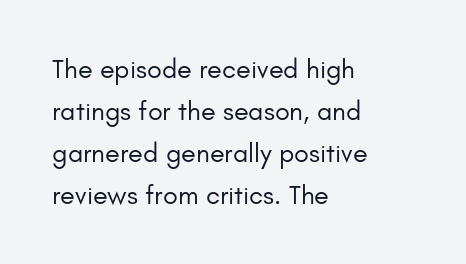
{"italic": "no", "bold": "no", "underline": "no", "align": "left", "line_spacing": "normal", "line_spacing_ratio": 1.56, "letter_spacing": "normal", "letter_spacing_em": 0.0, "glyph_px": 27}
